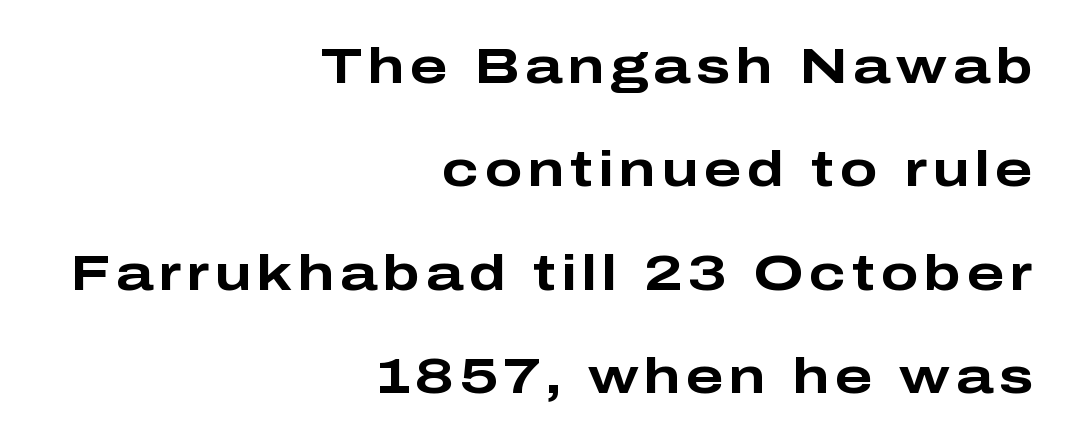
The image shows 50 px bold, wide sans-serif type, upright; set right-aligned, loose line spacing (2.07x), not underlined; low stroke contrast and a medium x-height.
